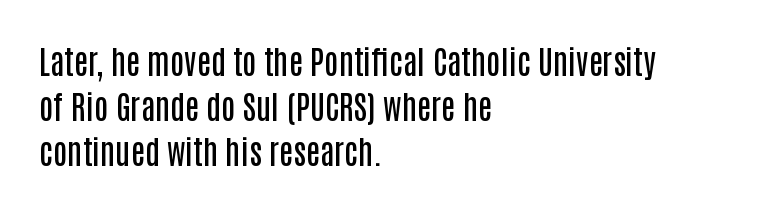
Q: Is the text bold? A: Semi-bold.
Q: Is the text italic (slanted)? A: No, it is upright.
Q: Is the typeface a serif or a sans-serif typeface? A: Sans-serif.
Q: Is the text underlined? A: No.
Q: How is the paragraph aligned? A: Left-aligned.
Q: Is the spacing between letters normal or unusually wide? A: Normal.
Q: Is the spacing between lines tight, normal or loose? A: Normal.
Q: Width (condensed, normal, or wide)? A: Condensed.
Q: Stroke contrast? A: Low.
Q: x-height? A: Large.
Q: Monospaced? A: No.
